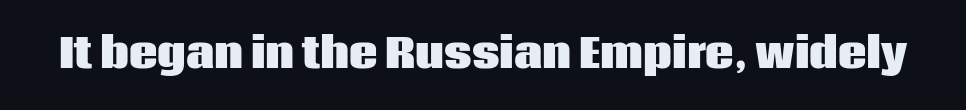
Q: Is the text bold? A: Yes.
Q: Is the text italic (slanted)? A: No, it is upright.
Q: Is the typeface a serif or a sans-serif typeface? A: Sans-serif.
Q: Is the text underlined? A: No.
Q: Is the spacing between letters normal or unusually wide? A: Normal.
Q: Width (condensed, normal, or wide)? A: Normal.
Q: Stroke contrast? A: Low.
Q: x-height? A: Large.
Q: Monospaced? A: No.
